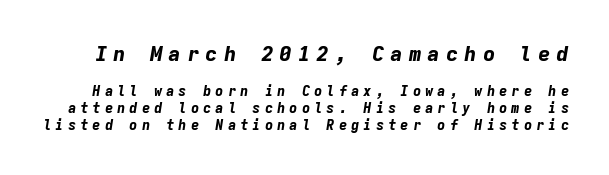
{"italic": "yes", "lean": "right", "slant_degrees": 9, "bold": "yes", "underline": "no", "line_spacing_ratio": 1.21, "letter_spacing": "wide", "letter_spacing_em": 0.28, "larger_block": "first", "size_ratio": 1.5, "glyph_px": 21}
